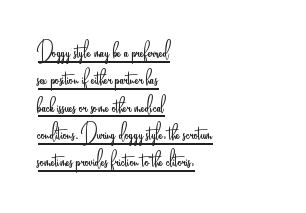
Notice how the passage keeps a crisp vertical edge on the left only. The words here are underlined. Weight: not bold — regular or lighter.
